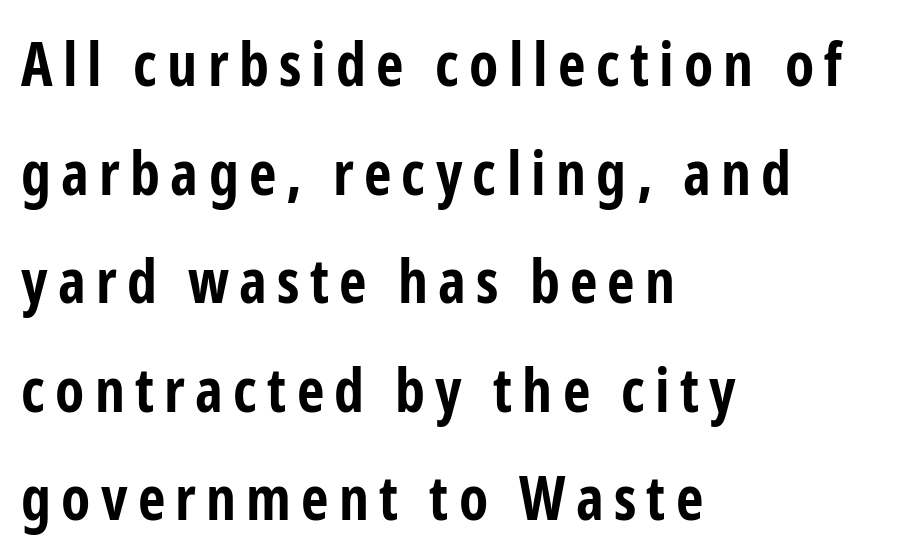
The image shows 60 px bold, condensed sans-serif type, upright; set left-aligned, line spacing 1.81x, not underlined; low stroke contrast and a medium x-height.
